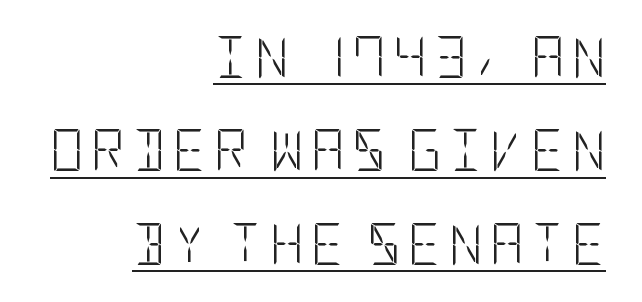
The image shows 41 px light, condensed sans-serif type, upright; set right-aligned, loose line spacing (2.28x), underlined; low stroke contrast and a large x-height.
